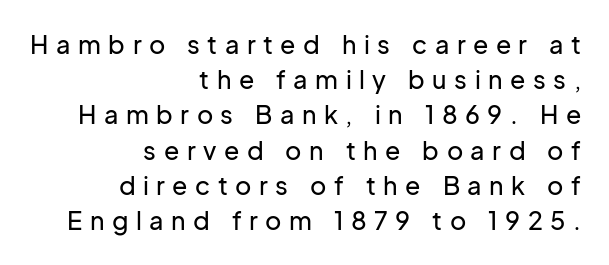
The image shows 25 px text type, upright; set right-aligned, normal line spacing (1.41x), unusually wide letter spacing (+0.3 em), not underlined.
